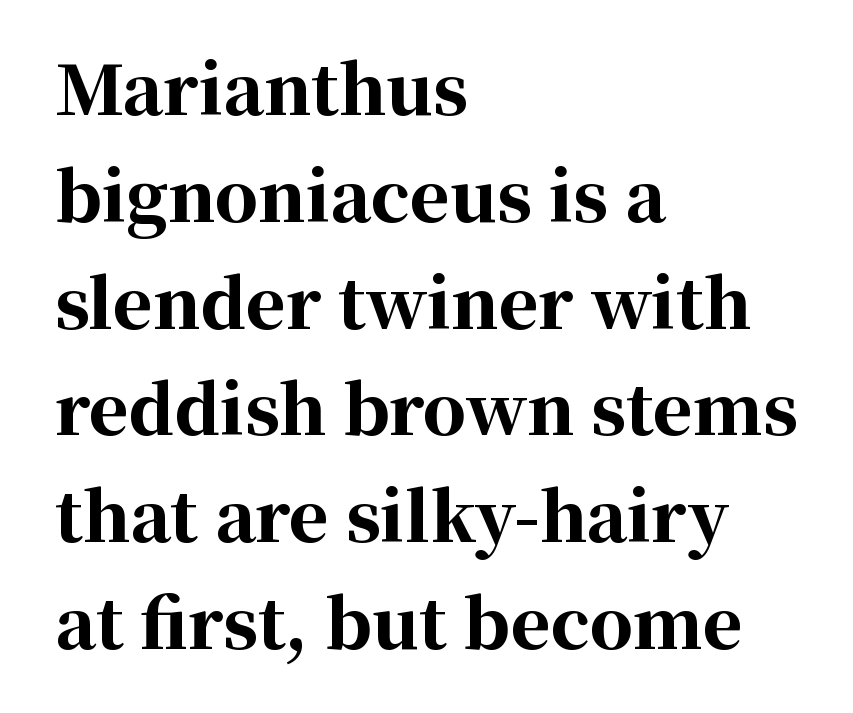
Classification — serif. On the weight axis this lands at bold, roughly 700. Default kerning and tracking; the words read as compact shapes. Left-aligned paragraph, ragged on the right.
